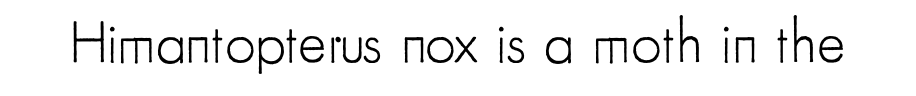
Q: Is the text bold? A: No.
Q: Is the text italic (slanted)? A: No, it is upright.
Q: Is the typeface a serif or a sans-serif typeface? A: Sans-serif.
Q: Is the text underlined? A: No.
Q: Is the spacing between letters normal or unusually wide? A: Normal.
Q: Width (condensed, normal, or wide)? A: Condensed.
Q: Stroke contrast? A: Low.
Q: x-height? A: Small.
Q: Monospaced? A: No.
